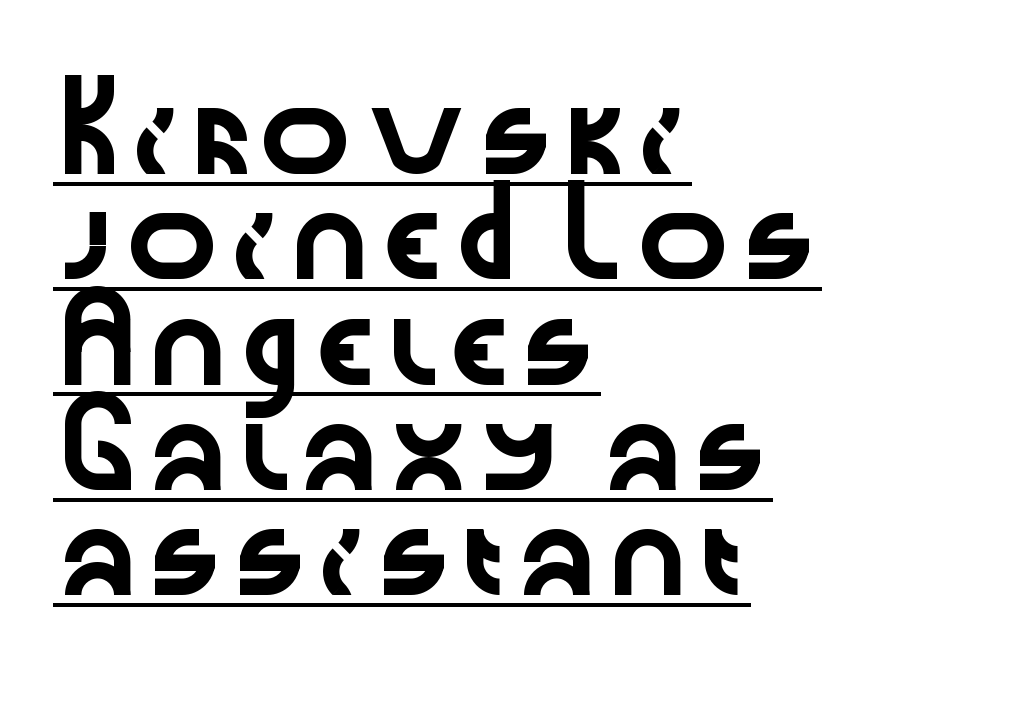
Q: Is the text italic (slanted)? A: No, it is upright.
Q: Is the typeface a serif or a sans-serif typeface? A: Sans-serif.
Q: Is the text underlined? A: Yes.
Q: How is the paragraph aligned? A: Left-aligned.
Q: Is the spacing between letters normal or unusually wide? A: Normal.
Q: Is the spacing between lines tight, normal or loose? A: Normal.
Q: Width (condensed, normal, or wide)? A: Wide.
Q: Stroke contrast? A: Low.
Q: x-height? A: Medium.
Q: Monospaced? A: No.
